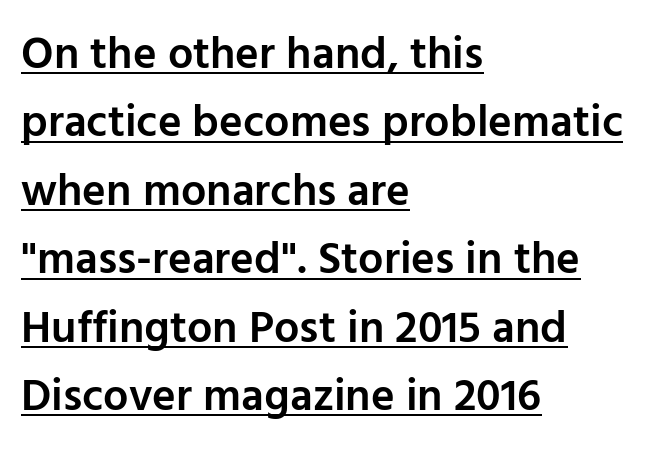
{"serif": "no", "italic": "no", "bold": "semi", "weight": "semibold", "width": "normal", "stroke_contrast": "low", "x_height": "medium", "monospaced": "no", "underline": "yes", "align": "left", "line_spacing": "normal", "line_spacing_ratio": 1.52, "letter_spacing": "normal", "letter_spacing_em": 0.0, "glyph_px": 45}
